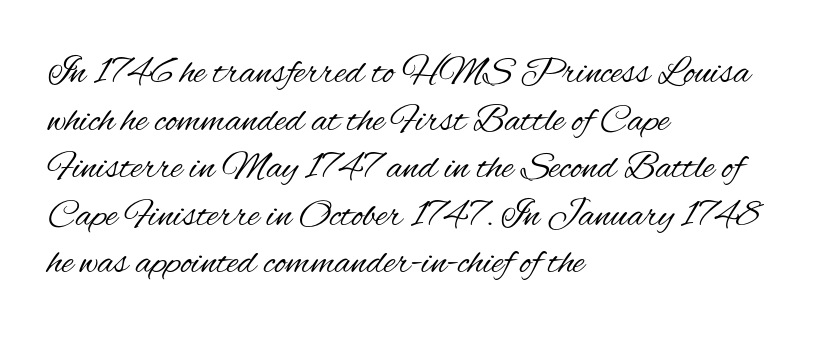
Each letter's strokes conclude bluntly, with no projecting serifs. Letters rest on an invisible, unmarked baseline. Each word holds together tightly as a unit, with standard inter-letter gaps. Casual observation: everything's shoved over to the left. Proportional: the letters do not fall into vertical columns.
